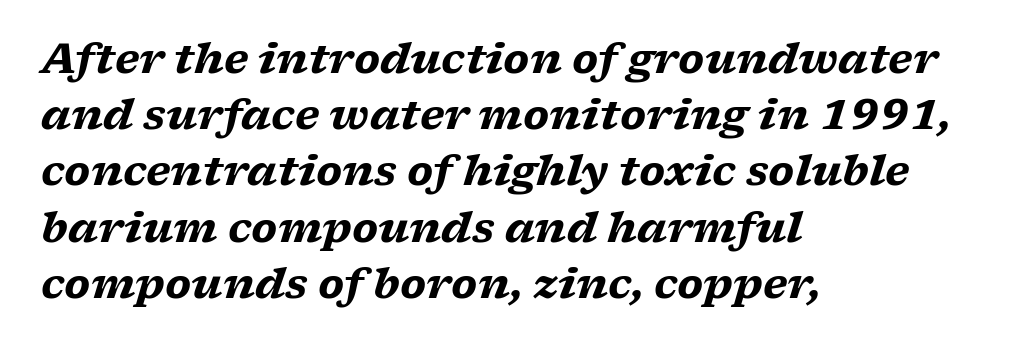
Q: Is the text bold? A: Yes.
Q: Is the text italic (slanted)? A: Yes, it leans right by about 17 degrees.
Q: Is the typeface a serif or a sans-serif typeface? A: Serif.
Q: Is the text underlined? A: No.
Q: How is the paragraph aligned? A: Left-aligned.
Q: Is the spacing between letters normal or unusually wide? A: Normal.
Q: Is the spacing between lines tight, normal or loose? A: Normal.
Q: Width (condensed, normal, or wide)? A: Wide.
Q: Stroke contrast? A: Low.
Q: x-height? A: Medium.
Q: Monospaced? A: No.
